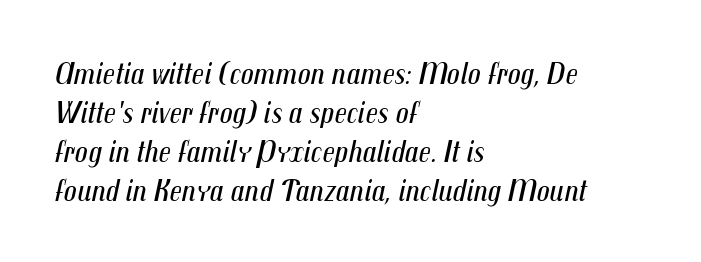
The image shows 32 px regular-weight, condensed type, italic (leaning right); set left-aligned, line spacing 1.22x, normal letter spacing, not underlined; medium stroke contrast and a medium x-height.
